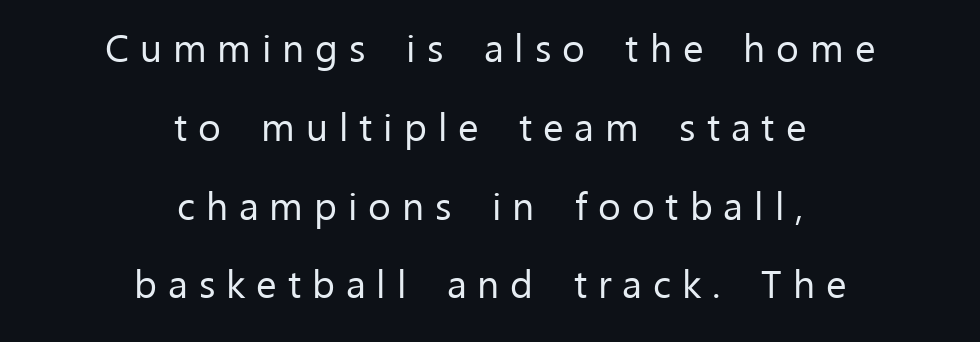
Posture: straight, roman, zero tilt. Is this a heavy cut? Hardly; it is regular or lighter. The foot of each line stays bare and open. The designer dialed line spacing up above the default. Is this a fixed-width face? No — the glyphs have proportional, varying widths. Where is the straight margin? There isn't one; the lines are centered.
